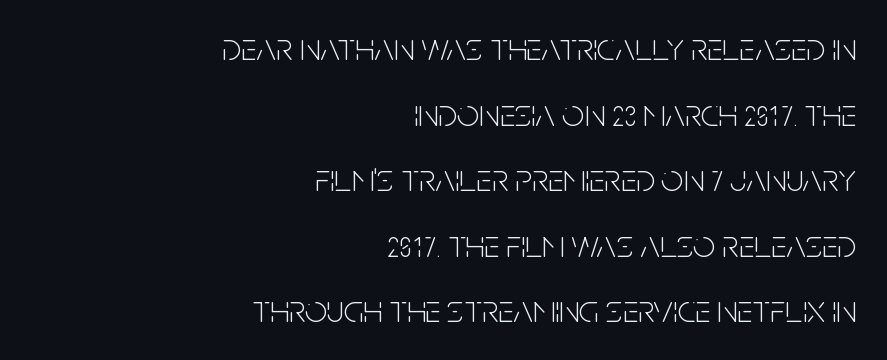
Q: Is the text bold? A: No.
Q: Is the text italic (slanted)? A: No, it is upright.
Q: Is the typeface a serif or a sans-serif typeface? A: Sans-serif.
Q: Is the text underlined? A: No.
Q: How is the paragraph aligned? A: Right-aligned.
Q: Is the spacing between letters normal or unusually wide? A: Normal.
Q: Is the spacing between lines tight, normal or loose? A: Normal.
Q: Width (condensed, normal, or wide)? A: Condensed.
Q: Stroke contrast? A: Low.
Q: x-height? A: Large.
Q: Monospaced? A: No.
